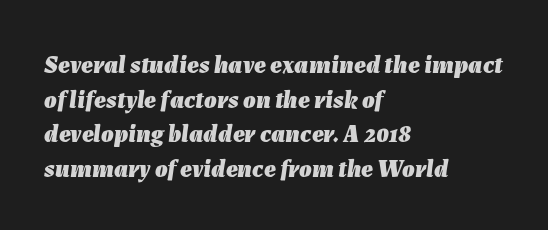
Tracking value appears to be zero — textbook default spacing. On the weight axis this lands at bold, roughly 700. Quick note: underline off. Successive baselines arrive at the customary interval.
